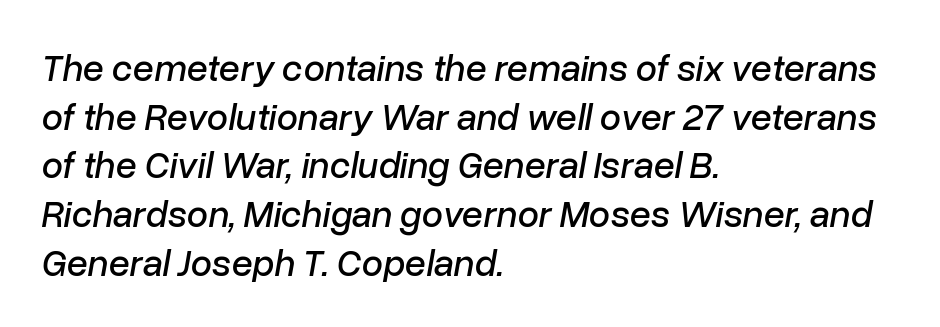
The image shows 38 px text type, italic (leaning right); set left-aligned, normal line spacing (1.28x), normal letter spacing, not underlined; low stroke contrast and a medium x-height.
